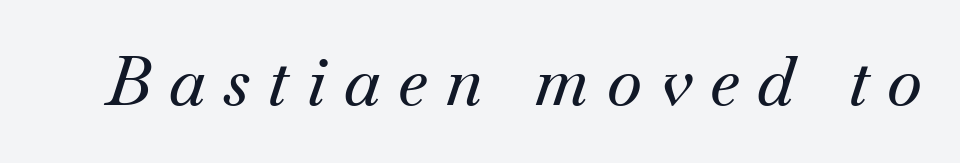
Q: Is the text italic (slanted)? A: Yes, it leans right by about 18 degrees.
Q: Is the typeface a serif or a sans-serif typeface? A: Serif.
Q: Is the text underlined? A: No.
Q: Is the spacing between letters normal or unusually wide? A: Unusually wide.
Q: Width (condensed, normal, or wide)? A: Normal.
Q: Stroke contrast? A: Medium.
Q: x-height? A: Small.
Q: Monospaced? A: No.
